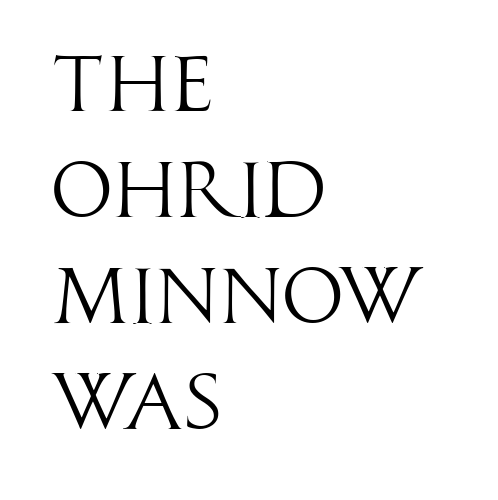
{"serif": "no", "italic": "no", "bold": "no", "weight": "light", "width": "condensed", "stroke_contrast": "high", "x_height": "large", "monospaced": "no", "underline": "no", "align": "left", "line_spacing": "normal", "line_spacing_ratio": 1.34, "letter_spacing": "normal", "letter_spacing_em": 0.0, "glyph_px": 79}
